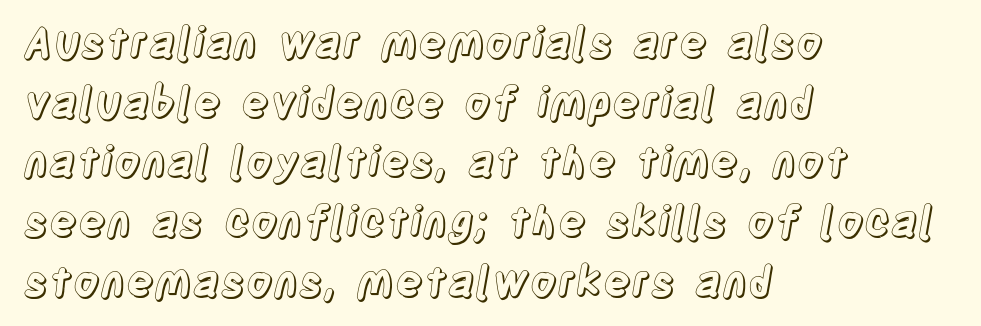
Q: Is the text italic (slanted)? A: Yes.
Q: Is the text underlined? A: No.
Q: How is the paragraph aligned? A: Left-aligned.
Q: Is the spacing between letters normal or unusually wide? A: Normal.
Q: Is the spacing between lines tight, normal or loose? A: Normal.
Q: Width (condensed, normal, or wide)? A: Condensed.
Q: x-height? A: Large.
Q: Monospaced? A: No.
